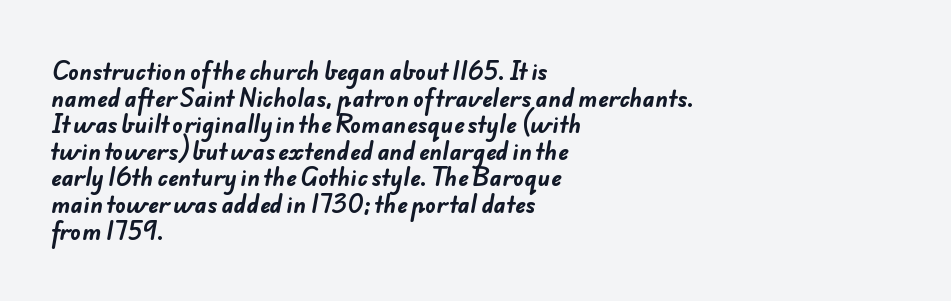
{"bold": "yes", "underline": "no", "align": "left", "line_spacing_ratio": 1.21, "letter_spacing": "normal", "letter_spacing_em": 0.0, "glyph_px": 22}
